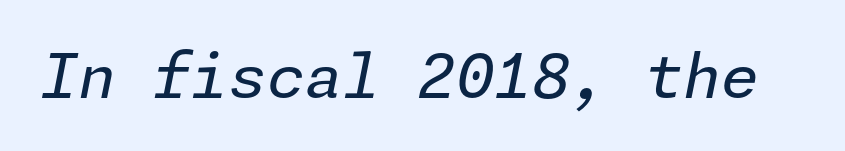
The image shows 61 px regular-weight type, italic (leaning right); set normal letter spacing, not underlined; low stroke contrast and a medium x-height.
